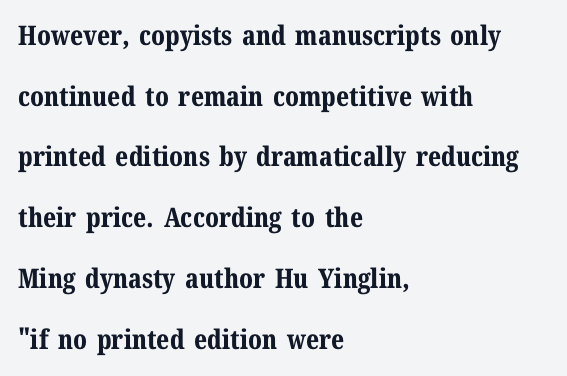
Set as a true bold cut, around the 700 mark. Visually the block forms a straight wall on the left and a jagged coastline on the right. Does the leading feel generous? Absolutely, it's lavish. Posture: straight, roman, zero tilt. Caption: standard tracking, unaltered.
